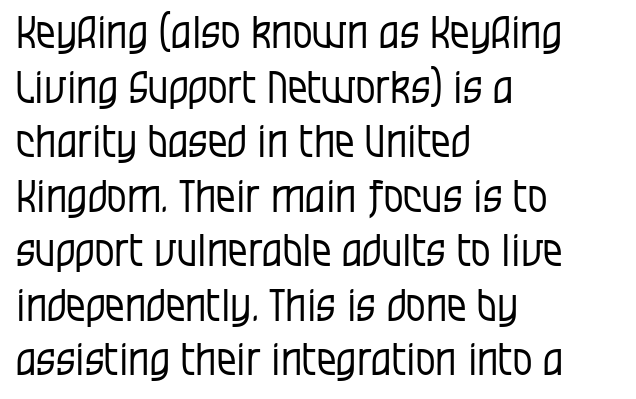
Only glyphs here, with clear space below each row. The font's upright variant was chosen for this text. A light-to-regular cut is what we see here. The rag falls on the right side of this text block.
